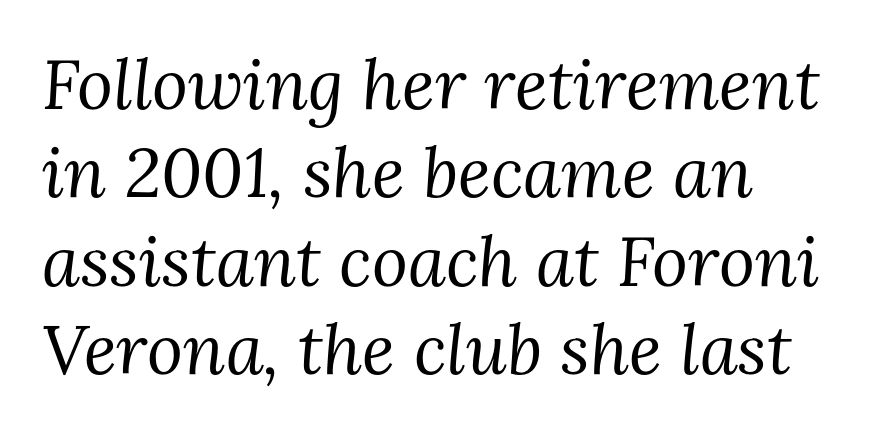
Q: Is the text bold? A: No.
Q: Is the text italic (slanted)? A: Yes, it leans right by about 3 degrees.
Q: Is the typeface a serif or a sans-serif typeface? A: Serif.
Q: Is the text underlined? A: No.
Q: How is the paragraph aligned? A: Left-aligned.
Q: Is the spacing between letters normal or unusually wide? A: Normal.
Q: Is the spacing between lines tight, normal or loose? A: Normal.
Q: Width (condensed, normal, or wide)? A: Normal.
Q: Stroke contrast? A: Medium.
Q: x-height? A: Medium.
Q: Monospaced? A: No.
